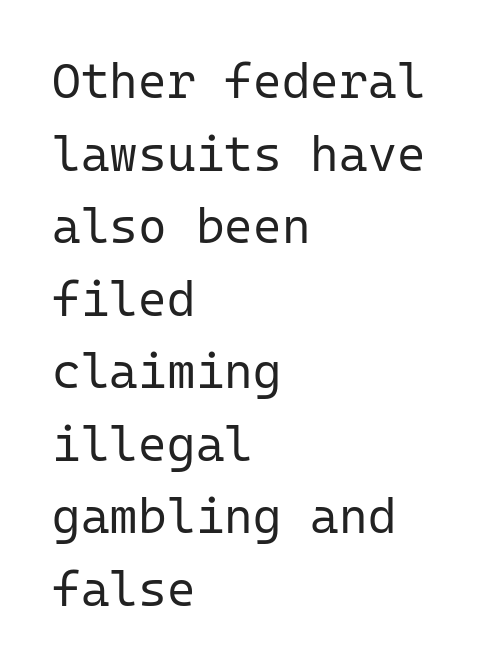
No chunkiness to these letters — they're not bold. Characters remain perfectly vertical along every line. Visually the block forms a straight wall on the left and a jagged coastline on the right. Rule under the text: the space is simply empty. The tracking reads as untouched default to a designer's eye. Rows of type keep a routine distance in the vertical direction.
